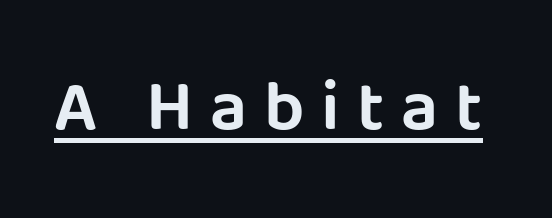
The image shows 71 px sans-serif type, upright; set unusually wide letter spacing (+0.24 em), underlined; low stroke contrast and a large x-height.
